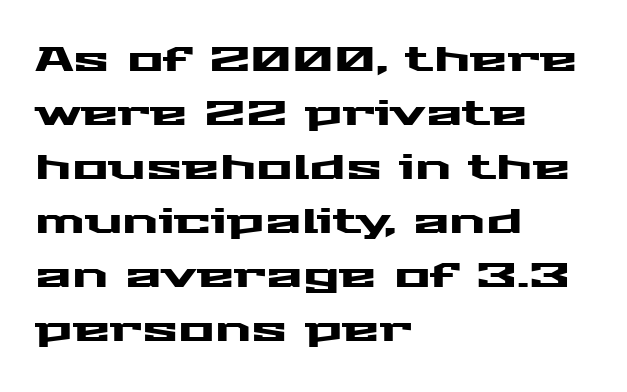
The image shows 34 px wide sans-serif type, upright; set left-aligned, normal line spacing (1.59x), normal letter spacing, not underlined; medium stroke contrast and a medium x-height.
